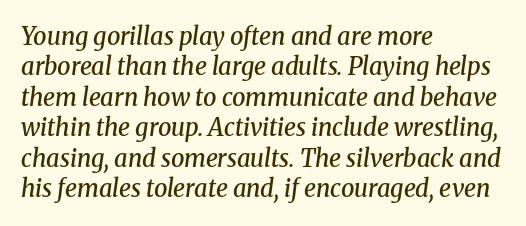
{"italic": "yes", "lean": "right", "slant_degrees": 8, "bold": "semi", "underline": "no", "align": "left", "line_spacing": "normal", "line_spacing_ratio": 1.27, "letter_spacing": "normal", "letter_spacing_em": 0.0, "glyph_px": 24}
